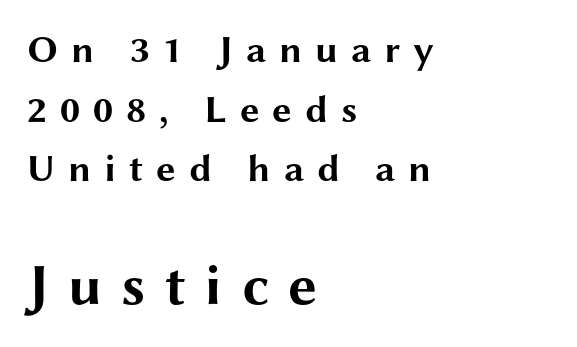
The image shows 58 px bold, wide sans-serif type, upright; set left-aligned, normal line spacing (1.53x), unusually wide letter spacing (+0.33 em), not underlined; the second (bottom) block is 1.49x larger; medium stroke contrast and a medium x-height.
